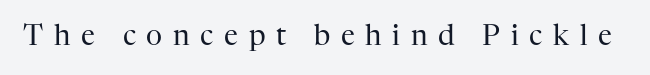
The image shows 28 px regular-weight serif type, upright; set unusually wide letter spacing (+0.38 em), not underlined; high stroke contrast and a medium x-height.
